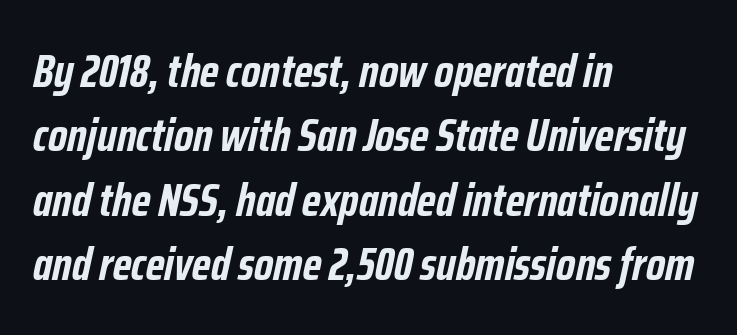
{"italic": "yes", "lean": "right", "slant_degrees": 12, "bold": "yes", "weight": "semibold", "width": "condensed", "stroke_contrast": "low", "x_height": "medium", "monospaced": "no", "underline": "no", "align": "left", "line_spacing": "normal", "line_spacing_ratio": 1.37, "letter_spacing": "normal", "letter_spacing_em": 0.0, "glyph_px": 47}
